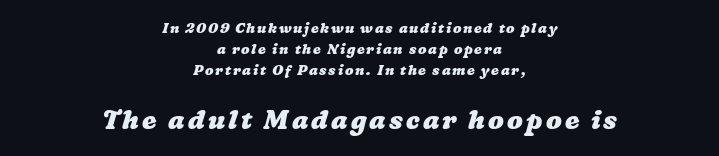
Q: Is the text bold? A: Yes.
Q: Is the text underlined? A: No.
Q: How is the paragraph aligned? A: Centered.
Q: Is the spacing between lines tight, normal or loose? A: Normal.
Q: Which block of text is set in a larger size, the first (top) or the second (bottom)? A: The second (bottom) one.
